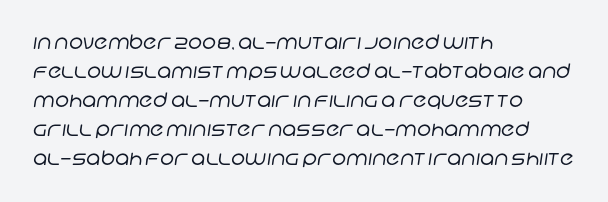
Q: Is the text bold? A: No.
Q: Is the text underlined? A: No.
Q: How is the paragraph aligned? A: Left-aligned.
Q: Is the spacing between letters normal or unusually wide? A: Normal.
Q: Is the spacing between lines tight, normal or loose? A: Normal.
